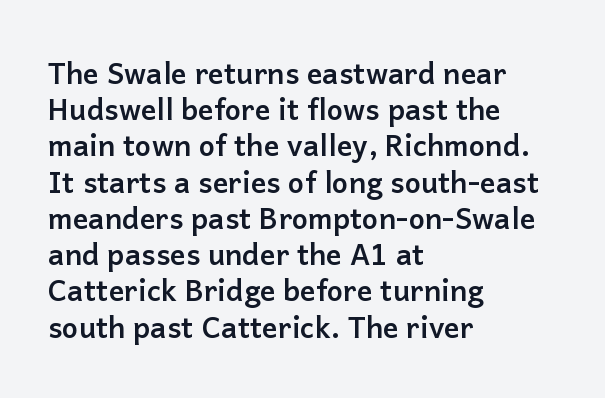
{"serif": "no", "italic": "no", "bold": "yes", "weight": "semibold", "width": "normal", "stroke_contrast": "low", "x_height": "medium", "monospaced": "no", "underline": "no", "align": "left", "line_spacing": "normal", "line_spacing_ratio": 1.25, "letter_spacing": "normal", "letter_spacing_em": 0.0, "glyph_px": 29}
